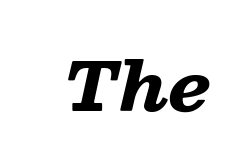
The passage shown is typed in a proportional face where columns would drift. Honestly, there is no underline to notice here at all. The glyphs look as if they've been sheared to an angle. This rendering leaves character spacing at its baseline value. Caption: bold face, heavy strokes.
